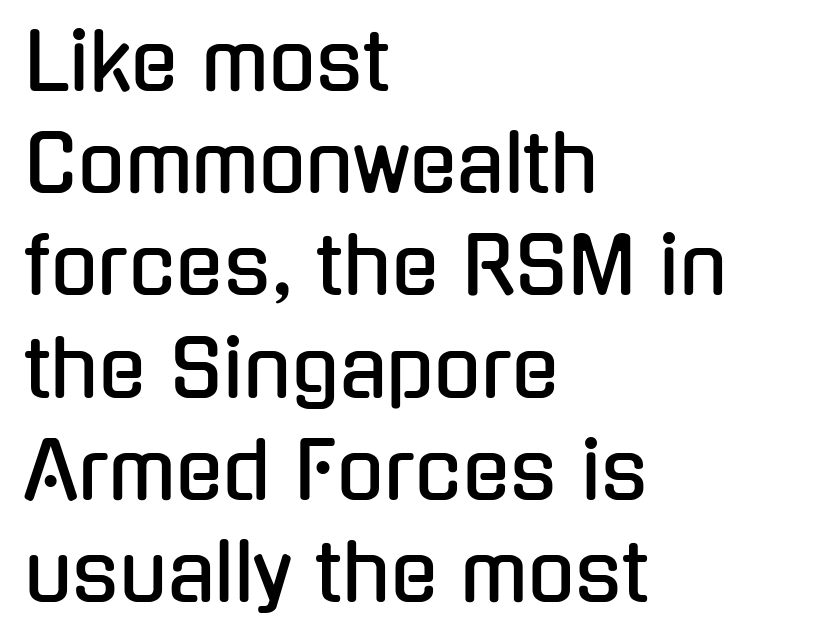
{"serif": "no", "italic": "no", "width": "condensed", "stroke_contrast": "low", "x_height": "medium", "monospaced": "no", "underline": "no", "align": "left", "line_spacing": "normal", "line_spacing_ratio": 1.31, "letter_spacing": "normal", "letter_spacing_em": 0.0, "glyph_px": 78}
